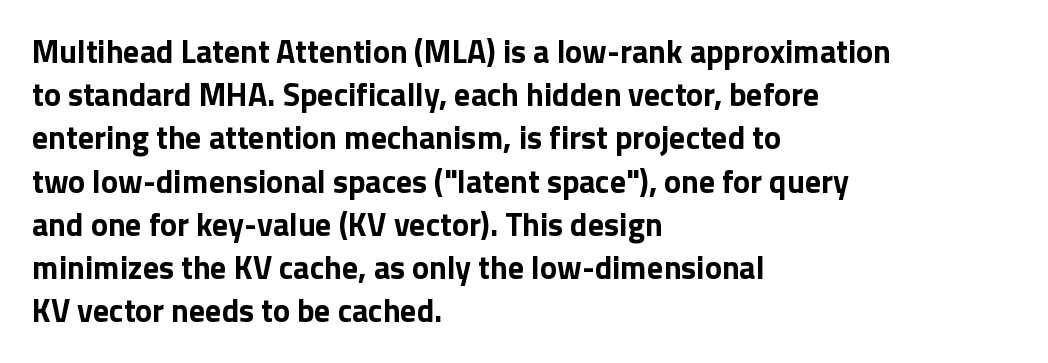
Letter spacing: default. One-word summary of the alignment: left. Heavy-handed strokes throughout: this text is bold. Decoration check: the copy has no underline. Characters remain perfectly vertical along every line. The passage shown stacks its lines at a standard gap.
